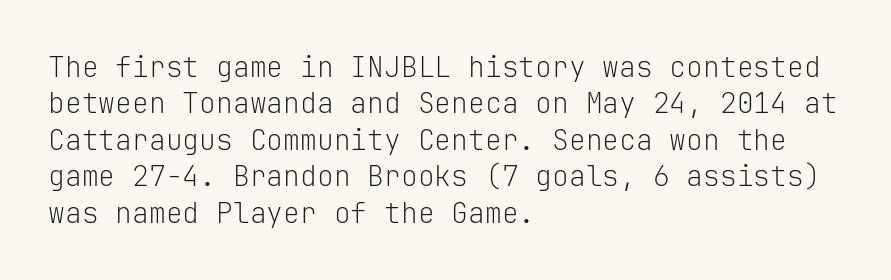
{"serif": "no", "italic": "no", "bold": "no", "weight": "light", "width": "normal", "stroke_contrast": "low", "x_height": "medium", "monospaced": "yes", "underline": "no", "align": "left", "line_spacing": "normal", "line_spacing_ratio": 1.3, "letter_spacing": "normal", "letter_spacing_em": 0.0, "glyph_px": 28}
